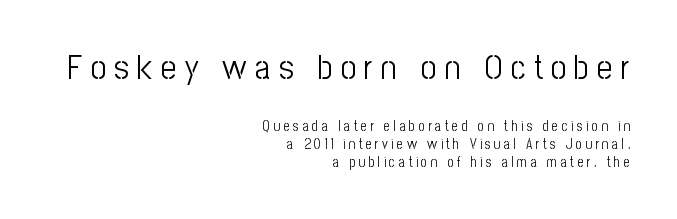
{"serif": "no", "italic": "no", "bold": "no", "weight": "light", "width": "condensed", "stroke_contrast": "low", "x_height": "medium", "monospaced": "no", "underline": "no", "align": "right", "line_spacing": "normal", "line_spacing_ratio": 1.27, "letter_spacing": "wide", "letter_spacing_em": 0.24, "larger_block": "first", "size_ratio": 2.43, "glyph_px": 34}
